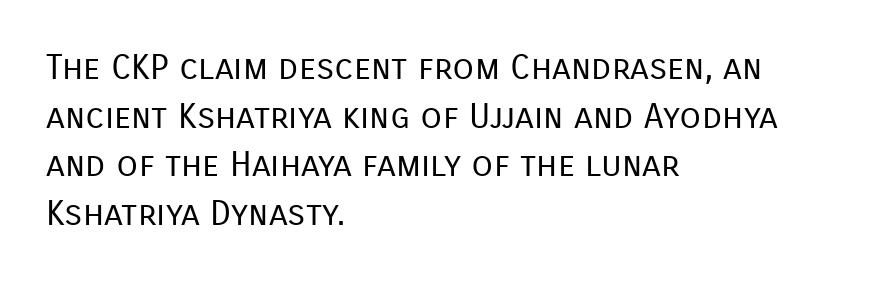
Q: Is the text bold? A: No.
Q: Is the text italic (slanted)? A: No, it is upright.
Q: Is the typeface a serif or a sans-serif typeface? A: Sans-serif.
Q: Is the text underlined? A: No.
Q: How is the paragraph aligned? A: Left-aligned.
Q: Is the spacing between letters normal or unusually wide? A: Normal.
Q: Is the spacing between lines tight, normal or loose? A: Normal.
Q: Width (condensed, normal, or wide)? A: Normal.
Q: Stroke contrast? A: Low.
Q: x-height? A: Medium.
Q: Monospaced? A: No.
